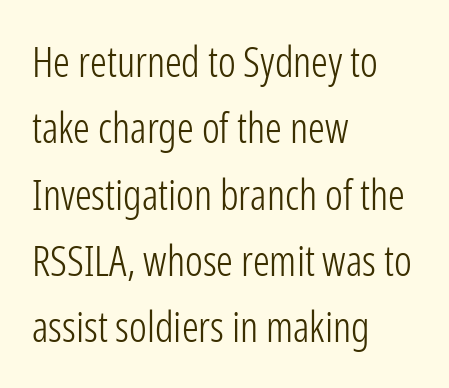
Summary of weight: not heavy and not bold. Caption: multi-line text, flush left, ragged right. The face used here is proportionally spaced, like ordinary book or web type. Inter-character spacing is left at the font's built-in metrics. Leading: standard.
